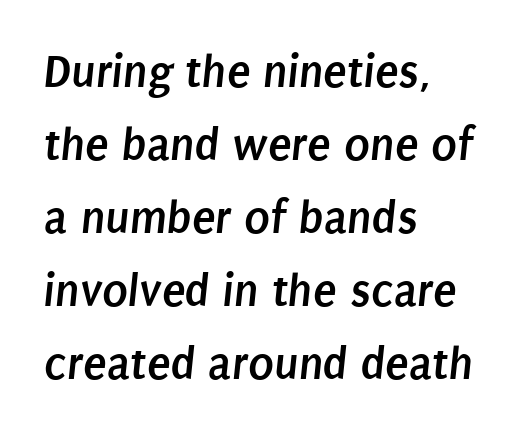
The image shows 48 px semibold, condensed sans-serif type; set left-aligned, normal line spacing (1.52x), normal letter spacing, not underlined; low stroke contrast and a large x-height.
